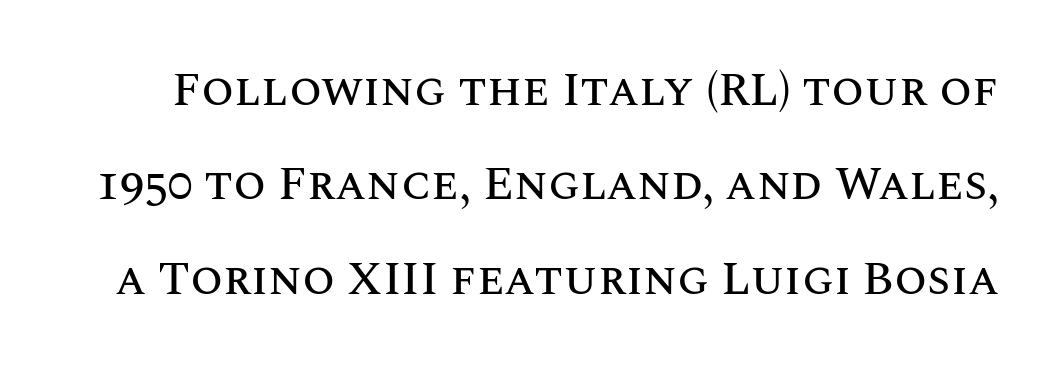
{"italic": "no", "width": "normal", "stroke_contrast": "medium", "x_height": "large", "monospaced": "no", "underline": "no", "line_spacing": "loose", "line_spacing_ratio": 2.01, "letter_spacing": "normal", "letter_spacing_em": 0.0, "glyph_px": 47}
